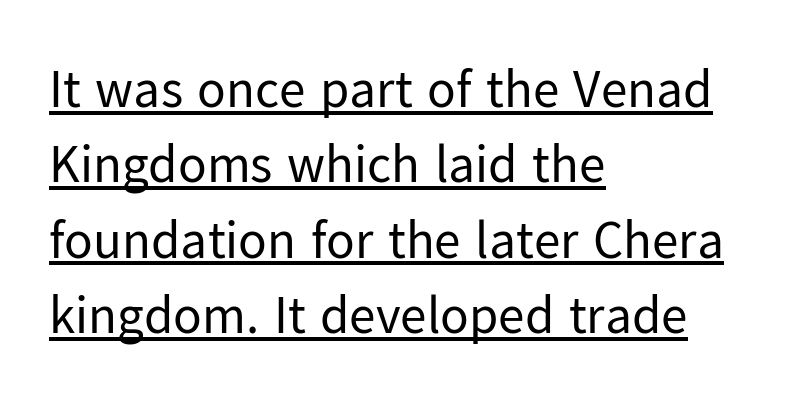
{"serif": "no", "italic": "no", "bold": "no", "weight": "regular", "width": "normal", "stroke_contrast": "low", "x_height": "medium", "monospaced": "no", "underline": "yes", "align": "left", "line_spacing": "normal", "line_spacing_ratio": 1.42, "letter_spacing": "normal", "letter_spacing_em": 0.0, "glyph_px": 53}
